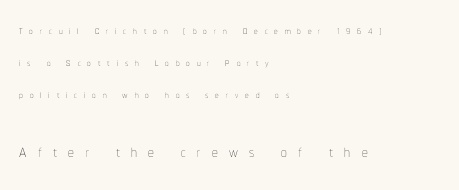
{"italic": "no", "bold": "no", "underline": "no", "align": "left", "line_spacing": "loose", "line_spacing_ratio": 2.27, "letter_spacing": "wide", "letter_spacing_em": 0.49, "larger_block": "second", "size_ratio": 1.64, "glyph_px": 23}
